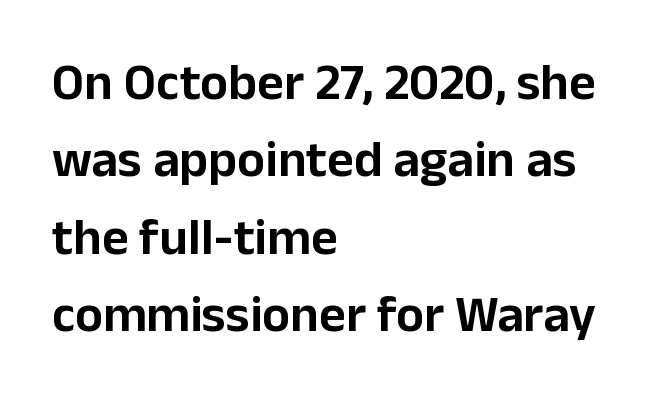
{"serif": "no", "italic": "no", "width": "normal", "stroke_contrast": "low", "x_height": "medium", "monospaced": "no", "underline": "no", "align": "left", "line_spacing": "normal", "line_spacing_ratio": 1.49, "letter_spacing": "normal", "letter_spacing_em": 0.0, "glyph_px": 52}
